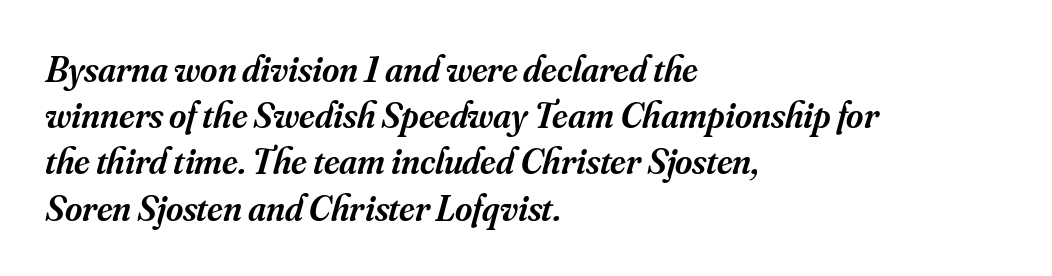
{"serif": "yes", "italic": "yes", "lean": "right", "slant_degrees": 16, "bold": "semi", "weight": "semibold", "width": "normal", "stroke_contrast": "medium", "x_height": "small", "monospaced": "no", "underline": "no", "align": "left", "line_spacing": "normal", "line_spacing_ratio": 1.25, "letter_spacing": "normal", "letter_spacing_em": 0.0, "glyph_px": 37}
